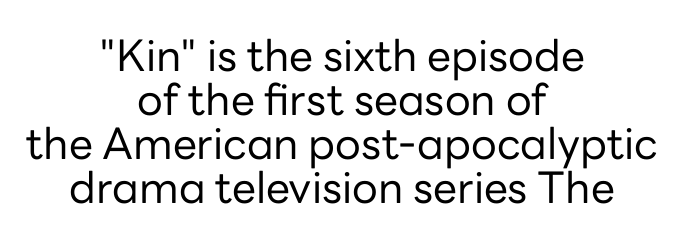
Q: Is the text bold? A: No.
Q: Is the text italic (slanted)? A: No, it is upright.
Q: Is the typeface a serif or a sans-serif typeface? A: Sans-serif.
Q: Is the text underlined? A: No.
Q: How is the paragraph aligned? A: Centered.
Q: Is the spacing between letters normal or unusually wide? A: Normal.
Q: Is the spacing between lines tight, normal or loose? A: Tight.
Q: Width (condensed, normal, or wide)? A: Normal.
Q: Stroke contrast? A: Low.
Q: x-height? A: Medium.
Q: Monospaced? A: No.
